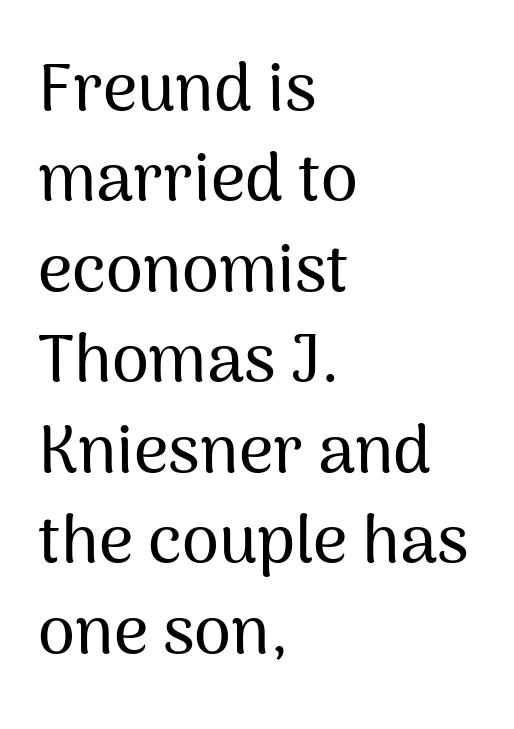
Q: Is the text italic (slanted)? A: No, it is upright.
Q: Is the typeface a serif or a sans-serif typeface? A: Sans-serif.
Q: Is the text underlined? A: No.
Q: How is the paragraph aligned? A: Left-aligned.
Q: Is the spacing between letters normal or unusually wide? A: Normal.
Q: Is the spacing between lines tight, normal or loose? A: Normal.
Q: Width (condensed, normal, or wide)? A: Normal.
Q: Stroke contrast? A: Medium.
Q: x-height? A: Medium.
Q: Monospaced? A: No.
